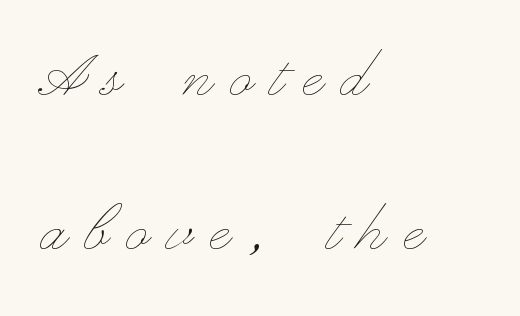
Q: Is the text bold? A: No.
Q: Is the text italic (slanted)? A: Yes.
Q: Is the text underlined? A: No.
Q: How is the paragraph aligned? A: Left-aligned.
Q: Is the spacing between letters normal or unusually wide? A: Unusually wide.
Q: Is the spacing between lines tight, normal or loose? A: Loose.
Q: Width (condensed, normal, or wide)? A: Wide.
Q: Stroke contrast? A: Low.
Q: x-height? A: Small.
Q: Monospaced? A: No.
